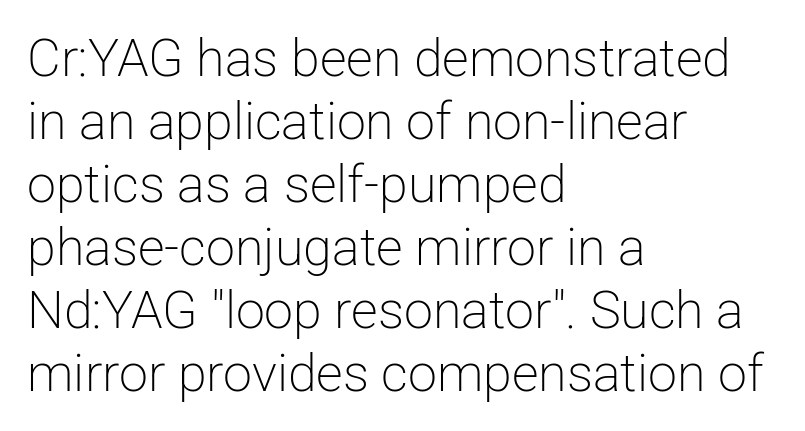
The ragged edge is on the right, which tells us the setting is flush left. The gap between lines stays unmarked. This sample uses plain, unmodified letter spacing. The rendering uses natural spacing where letterforms have individual widths.
